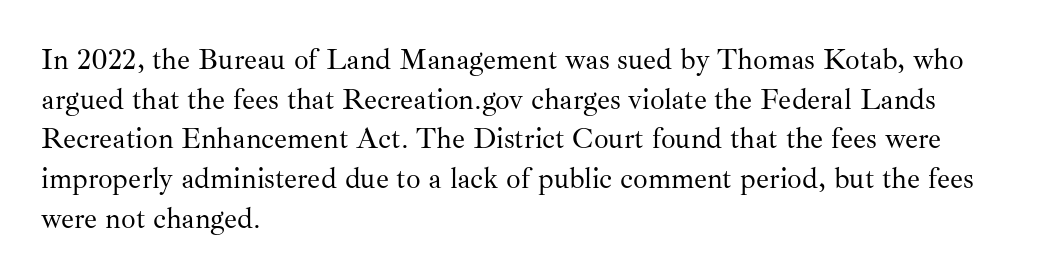
Q: Is the text bold? A: No.
Q: Is the text italic (slanted)? A: No, it is upright.
Q: Is the typeface a serif or a sans-serif typeface? A: Serif.
Q: Is the text underlined? A: No.
Q: How is the paragraph aligned? A: Left-aligned.
Q: Is the spacing between letters normal or unusually wide? A: Normal.
Q: Is the spacing between lines tight, normal or loose? A: Normal.
Q: Width (condensed, normal, or wide)? A: Normal.
Q: Stroke contrast? A: Medium.
Q: x-height? A: Small.
Q: Monospaced? A: No.
